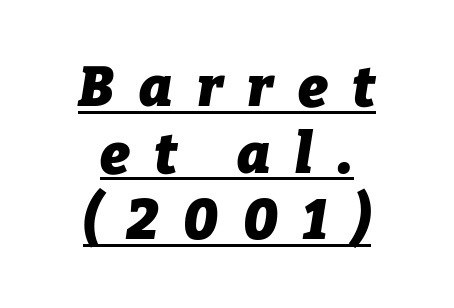
Q: Is the text bold? A: Yes.
Q: Is the text italic (slanted)? A: Yes, it leans right by about 9 degrees.
Q: Is the text underlined? A: Yes.
Q: How is the paragraph aligned? A: Centered.
Q: Is the spacing between letters normal or unusually wide? A: Unusually wide.
Q: Width (condensed, normal, or wide)? A: Normal.
Q: Stroke contrast? A: Low.
Q: x-height? A: Medium.
Q: Monospaced? A: No.
